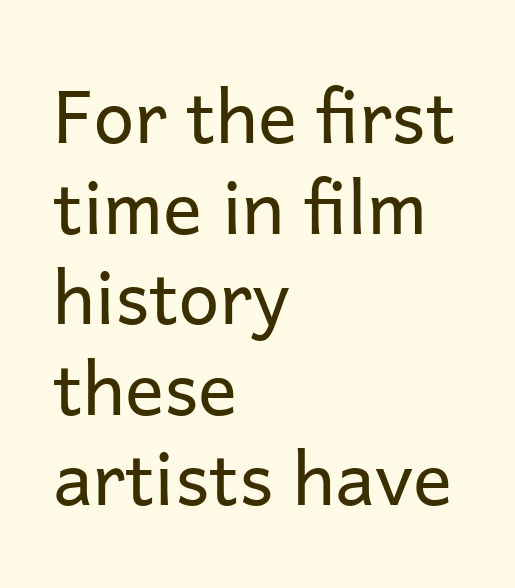
Q: Is the text bold? A: No.
Q: Is the text italic (slanted)? A: No, it is upright.
Q: Is the typeface a serif or a sans-serif typeface? A: Sans-serif.
Q: Is the text underlined? A: No.
Q: How is the paragraph aligned? A: Left-aligned.
Q: Is the spacing between letters normal or unusually wide? A: Normal.
Q: Width (condensed, normal, or wide)? A: Normal.
Q: Stroke contrast? A: Low.
Q: x-height? A: Medium.
Q: Monospaced? A: No.
